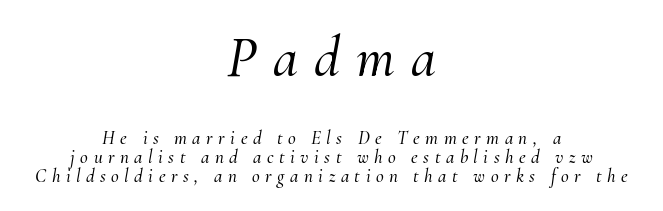
When letters slant like this, we call the style italic. These lines are rendered in a variable-pitch font. What's the leading like? Squeezed, with rows nearly overlapping. The first block has been scaled up relative to the second. Underlining? Definitely not there.
